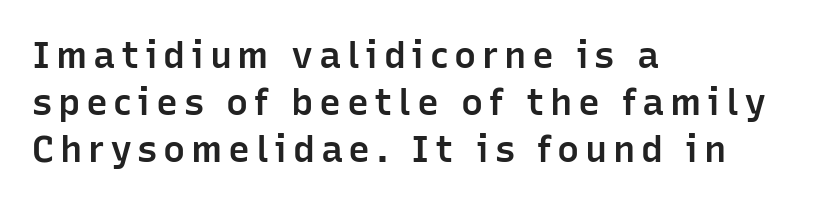
{"serif": "no", "italic": "no", "bold": "semi", "weight": "semibold", "width": "normal", "stroke_contrast": "low", "x_height": "medium", "monospaced": "no", "underline": "no", "align": "left", "line_spacing": "normal", "line_spacing_ratio": 1.27, "glyph_px": 37}
